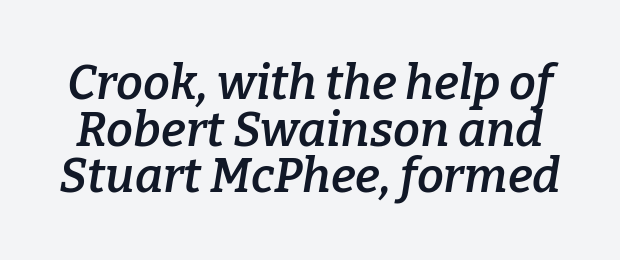
The image shows 48 px semibold serif type, italic (leaning right); set tight line spacing (0.97x), normal letter spacing, not underlined; low stroke contrast and a medium x-height.
